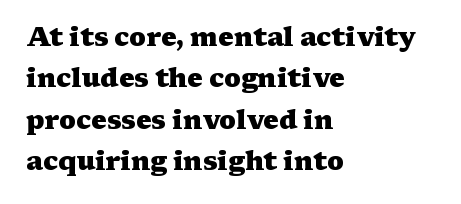
The image shows 26 px bold type, upright; set left-aligned, normal line spacing (1.59x), normal letter spacing, not underlined.
